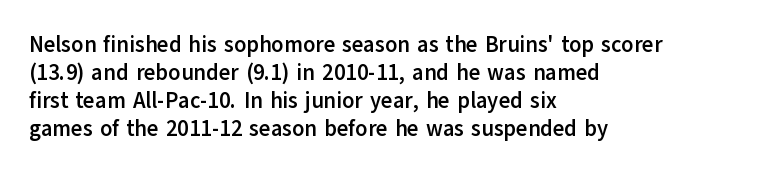
{"italic": "no", "bold": "yes", "underline": "no", "align": "left", "line_spacing": "normal", "line_spacing_ratio": 1.28, "letter_spacing": "normal", "letter_spacing_em": 0.0, "glyph_px": 22}
